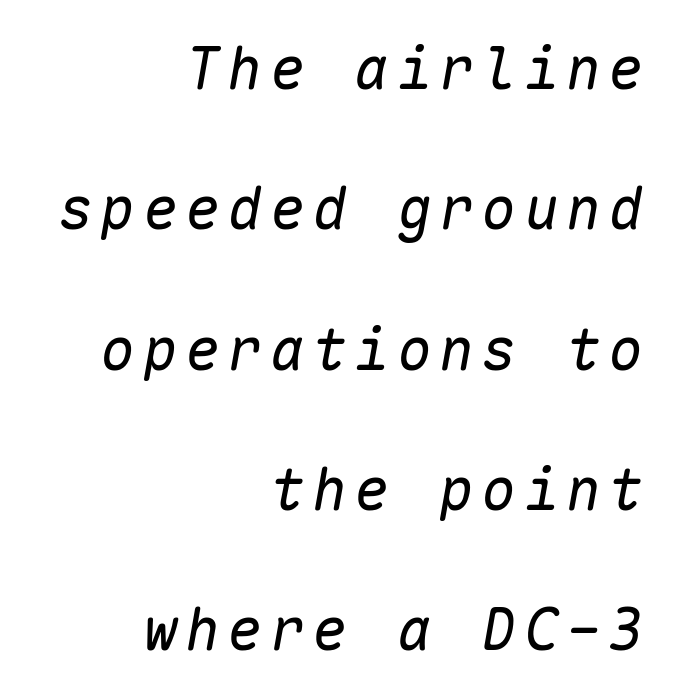
{"italic": "yes", "lean": "right", "slant_degrees": 10, "bold": "no", "weight": "regular", "width": "normal", "stroke_contrast": "low", "x_height": "medium", "monospaced": "yes", "underline": "no", "align": "right", "line_spacing": "loose", "line_spacing_ratio": 2.42, "glyph_px": 58}
